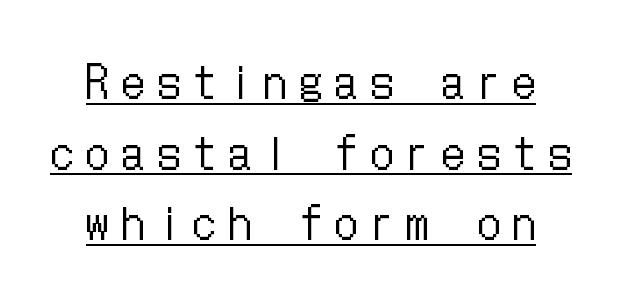
Q: Is the text bold? A: No.
Q: Is the text italic (slanted)? A: No, it is upright.
Q: Is the text underlined? A: Yes.
Q: How is the paragraph aligned? A: Centered.
Q: Is the spacing between letters normal or unusually wide? A: Unusually wide.
Q: Is the spacing between lines tight, normal or loose? A: Normal.
Q: Width (condensed, normal, or wide)? A: Condensed.
Q: Stroke contrast? A: Low.
Q: x-height? A: Medium.
